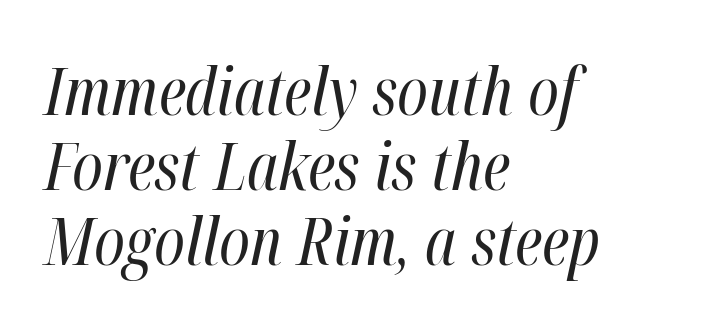
The image shows 66 px regular-weight, condensed type, italic (leaning right); set left-aligned, tight line spacing (1.14x), normal letter spacing, not underlined; high stroke contrast and a medium x-height.
